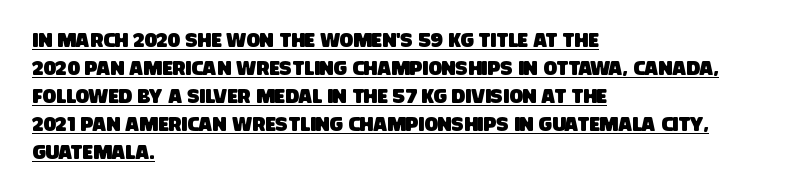
Q: Is the text underlined? A: Yes.
Q: How is the paragraph aligned? A: Left-aligned.
Q: Is the spacing between letters normal or unusually wide? A: Normal.
Q: Is the spacing between lines tight, normal or loose? A: Normal.
